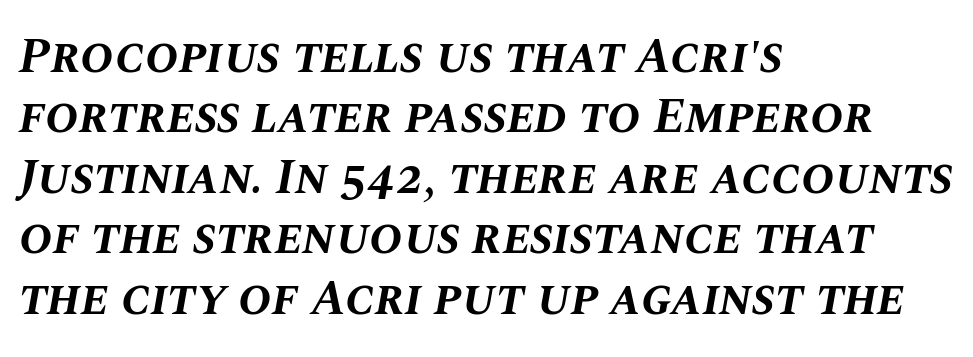
{"italic": "yes", "lean": "right", "slant_degrees": 10, "bold": "yes", "weight": "bold", "width": "normal", "stroke_contrast": "medium", "x_height": "large", "monospaced": "no", "underline": "no", "align": "left", "line_spacing_ratio": 1.21, "letter_spacing": "normal", "letter_spacing_em": 0.0, "glyph_px": 50}
